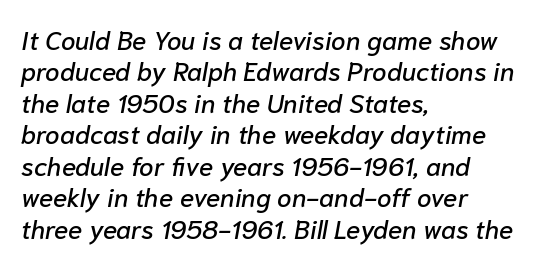
The rag falls on the right side of this text block. Each word holds together tightly as a unit, with standard inter-letter gaps. Notice how the stems are inclined rather than vertical — that's the hallmark of italics. Nobody drew a line under any word here.
